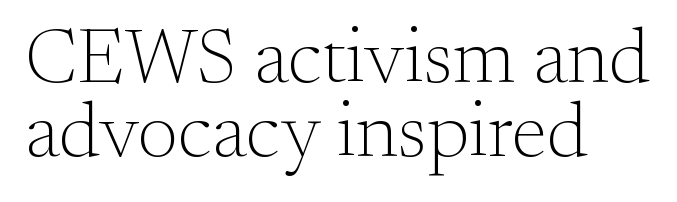
{"serif": "yes", "italic": "no", "bold": "no", "weight": "light", "width": "normal", "stroke_contrast": "medium", "x_height": "small", "monospaced": "no", "underline": "no", "align": "left", "line_spacing": "tight", "line_spacing_ratio": 0.96, "letter_spacing": "normal", "letter_spacing_em": 0.0, "glyph_px": 77}
